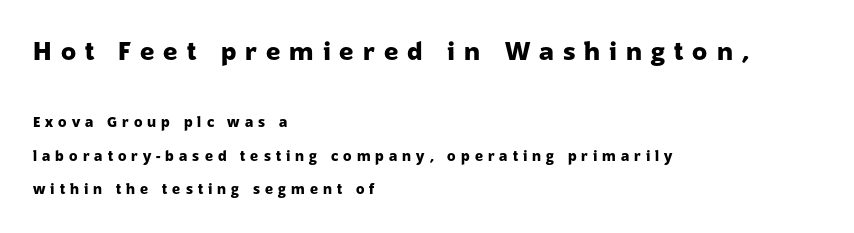
The image shows 25 px bold type, upright; set left-aligned, loose line spacing (2.38x), unusually wide letter spacing (+0.36 em), not underlined; the first (top) block is 1.79x larger.
